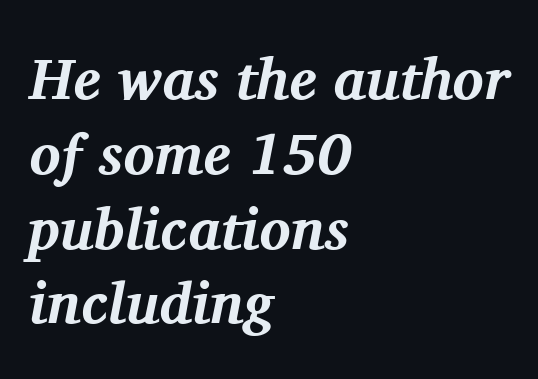
Q: Is the text bold? A: Yes.
Q: Is the text italic (slanted)? A: Yes, it leans right by about 11 degrees.
Q: Is the typeface a serif or a sans-serif typeface? A: Serif.
Q: Is the text underlined? A: No.
Q: How is the paragraph aligned? A: Left-aligned.
Q: Is the spacing between letters normal or unusually wide? A: Normal.
Q: Is the spacing between lines tight, normal or loose? A: Normal.
Q: Width (condensed, normal, or wide)? A: Normal.
Q: Stroke contrast? A: Medium.
Q: x-height? A: Medium.
Q: Monospaced? A: No.
